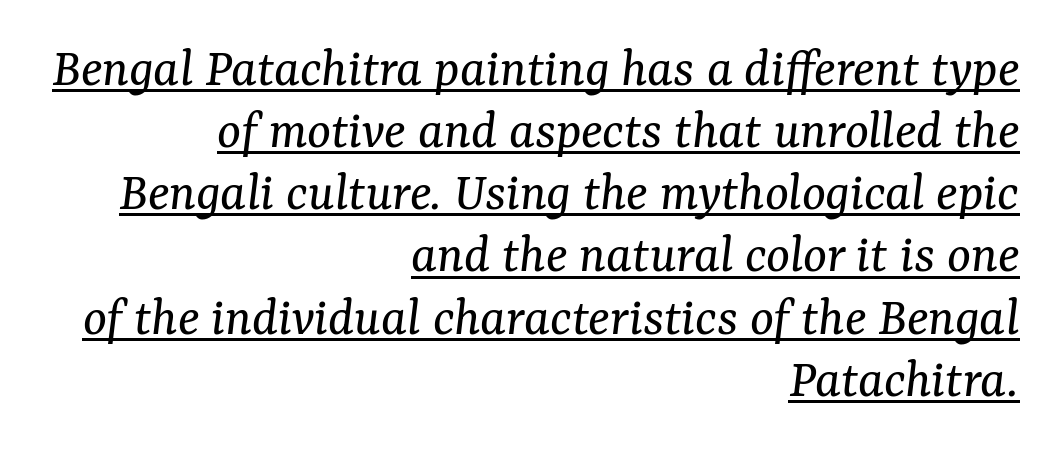
Underlining? Definitely there. Summary of weight: not heavy and not bold. A typesetter would call this proportional, since set widths differ per character. The line texture is even and compact thanks to regular tracking. Letterform terminals end in serifs throughout the passage. Leading is clearly below the norm, producing a dense column.
